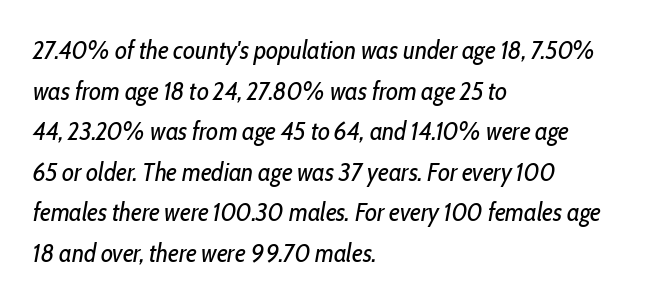
The image shows 26 px text type, italic (leaning right); set left-aligned, normal line spacing (1.56x), normal letter spacing, not underlined.
